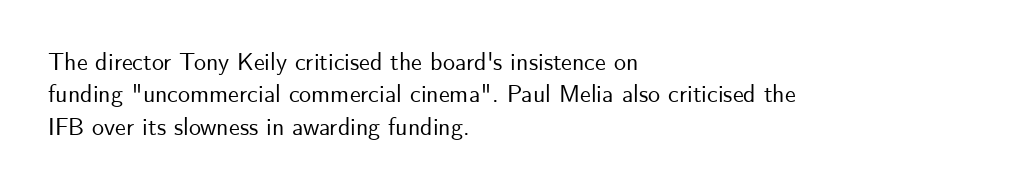
Glyph-to-glyph distance matches everyday printed text. Teacher's note: observe the even left margin — that is flush-left alignment. Type without underlining. This sample keeps an unexceptional amount of space between lines. This is roman type, the default non-slanted kind.
